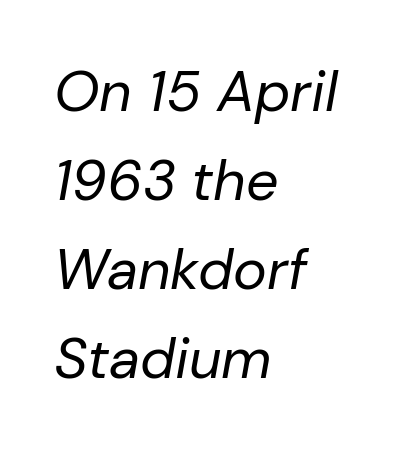
Stroke mass is kept to a normal reading level or below. The glyphs look as if they've been sheared to an angle. Leading matches the norm, producing a regular column. Alignment: flush left.
